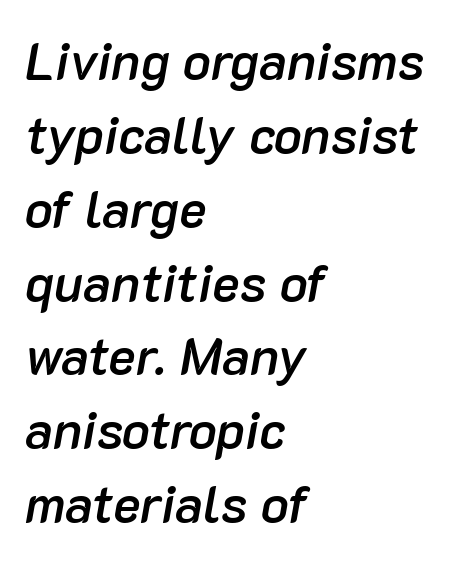
The image shows 52 px semibold type, italic (leaning right); set left-aligned, normal line spacing (1.42x), normal letter spacing, not underlined; low stroke contrast and a medium x-height.
